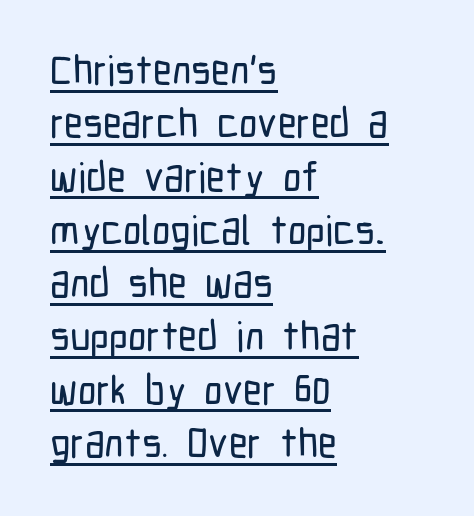
Q: Is the text italic (slanted)? A: No, it is upright.
Q: Is the typeface a serif or a sans-serif typeface? A: Sans-serif.
Q: Is the text underlined? A: Yes.
Q: How is the paragraph aligned? A: Left-aligned.
Q: Is the spacing between letters normal or unusually wide? A: Normal.
Q: Is the spacing between lines tight, normal or loose? A: Normal.
Q: Width (condensed, normal, or wide)? A: Condensed.
Q: Stroke contrast? A: Low.
Q: x-height? A: Medium.
Q: Monospaced? A: No.
